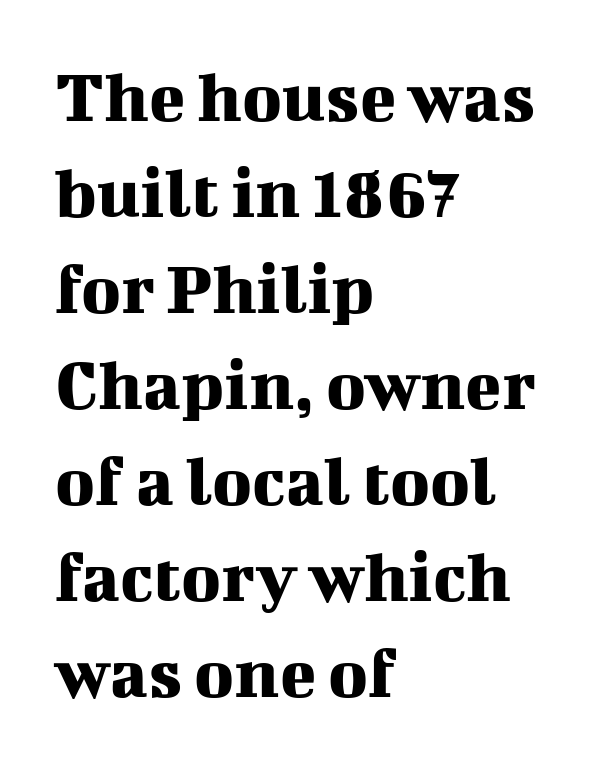
{"serif": "yes", "italic": "no", "width": "normal", "stroke_contrast": "medium", "x_height": "medium", "monospaced": "no", "underline": "no", "align": "left", "line_spacing": "normal", "line_spacing_ratio": 1.28, "letter_spacing": "normal", "letter_spacing_em": 0.0, "glyph_px": 75}
